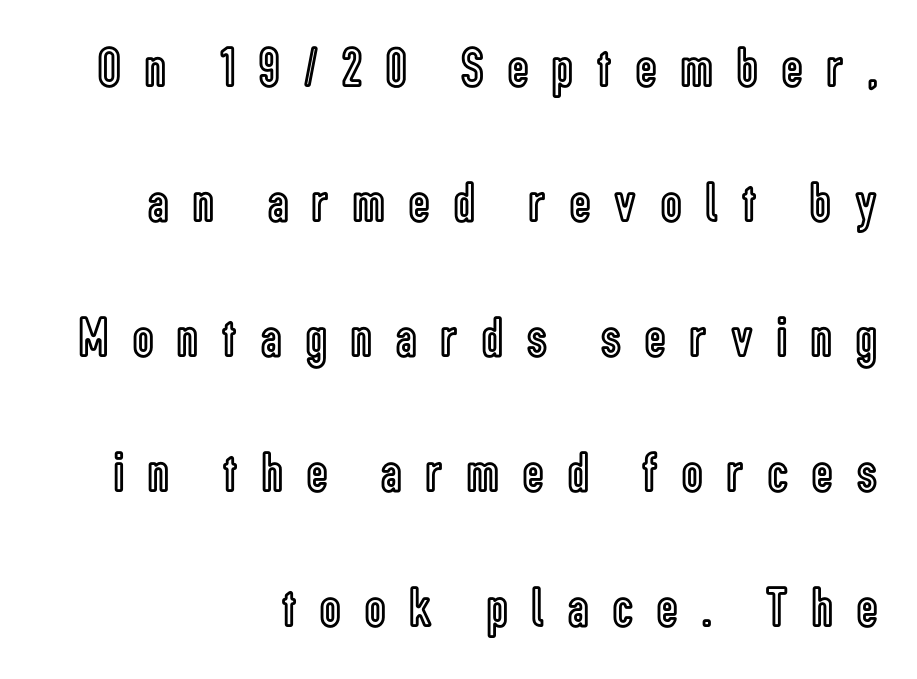
This sample is right-justified, so line beginnings fall wherever the words allow. The tracking reads as deliberately expanded to a designer's eye. The rendering uses natural spacing where letterforms have individual widths. The specimen reads as upright at a glance.
